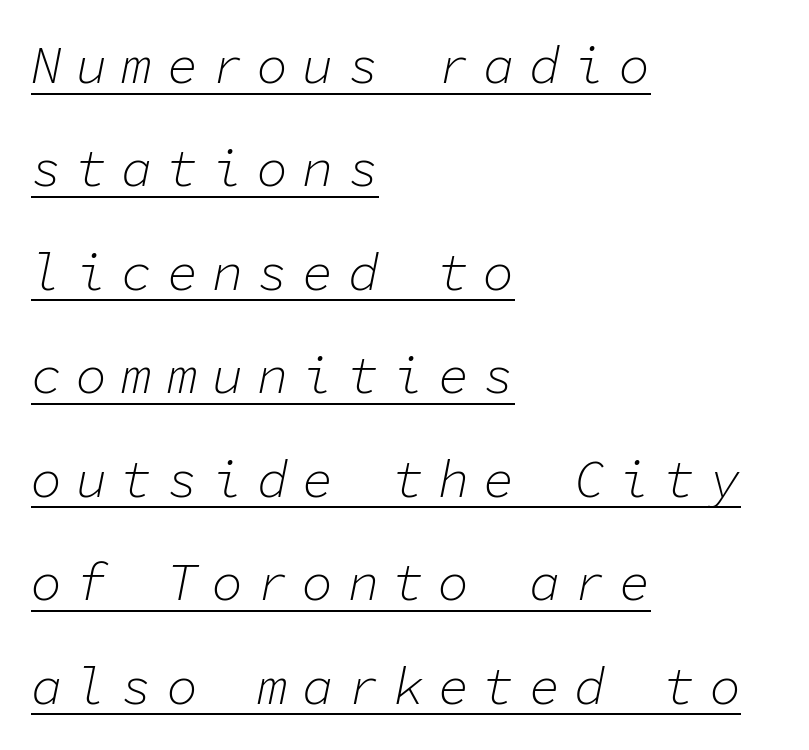
These glyphs show unthickened strokes, regular width or finer. The glyphs are accompanied by a horizontal stroke just below them. The line texture is sparse and dotted thanks to wide tracking. You could count columns in this text — the font is strictly monospaced.
